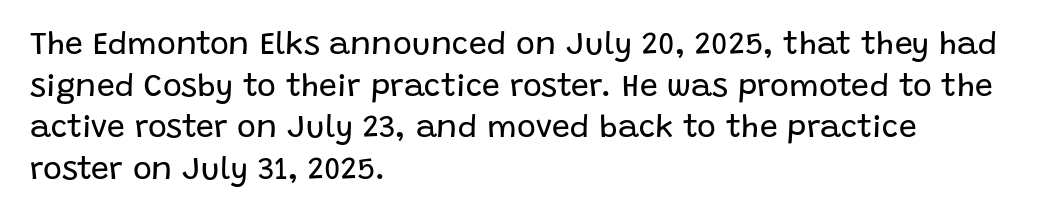
The image shows 32 px regular-weight sans-serif type, upright; set left-aligned, normal line spacing (1.3x), normal letter spacing, not underlined; low stroke contrast and a large x-height.
